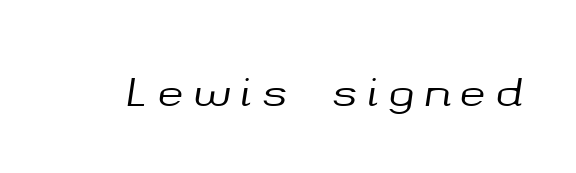
The image shows 39 px text type, italic (leaning right); set unusually wide letter spacing (+0.25 em), not underlined; medium stroke contrast and a medium x-height.
